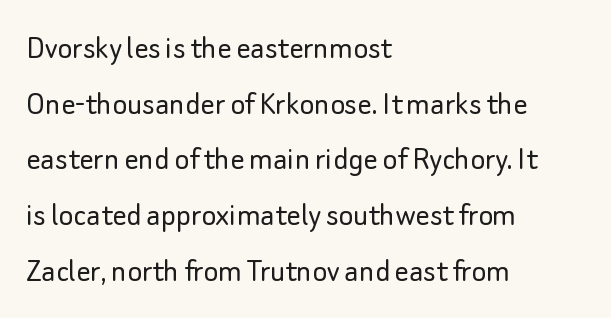
The image shows 35 px light sans-serif type, upright; set left-aligned, normal line spacing (1.59x), normal letter spacing, not underlined; low stroke contrast and a small x-height.
